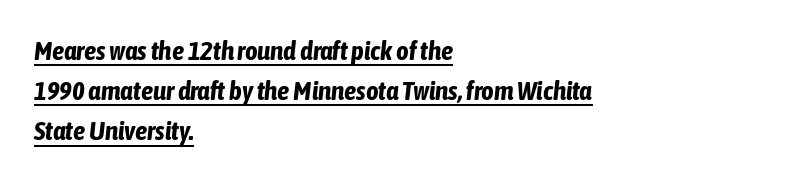
Q: Is the text bold? A: Yes.
Q: Is the text italic (slanted)? A: Yes, it leans right by about 6 degrees.
Q: Is the text underlined? A: Yes.
Q: How is the paragraph aligned? A: Left-aligned.
Q: Is the spacing between letters normal or unusually wide? A: Normal.
Q: Is the spacing between lines tight, normal or loose? A: Normal.
